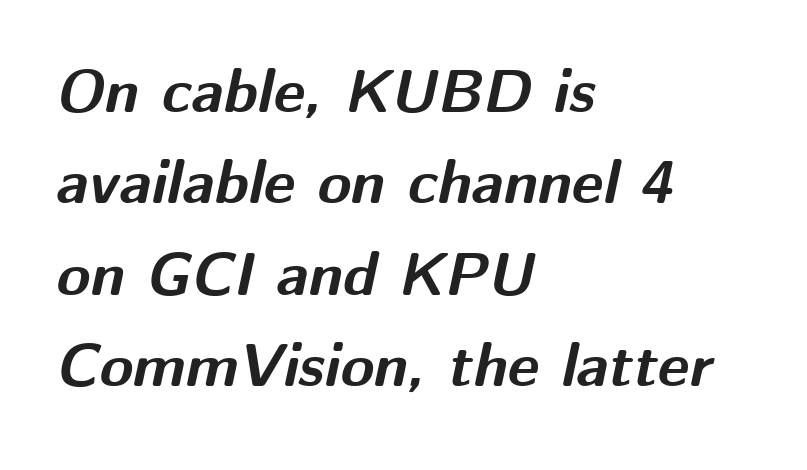
The image shows 61 px bold type, italic (leaning right); set left-aligned, normal line spacing (1.5x), normal letter spacing, not underlined; medium stroke contrast and a medium x-height.
